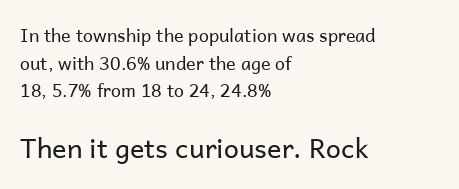
{"italic": "no", "bold": "no", "underline": "no", "align": "left", "line_spacing": "normal", "line_spacing_ratio": 1.54, "letter_spacing": "normal", "letter_spacing_em": 0.0, "larger_block": "second", "size_ratio": 1.5, "glyph_px": 27}
